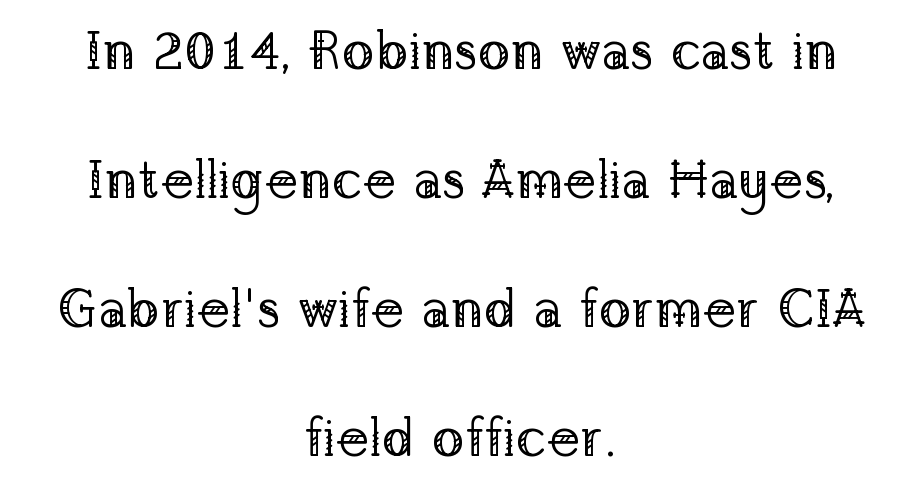
{"serif": "yes", "italic": "no", "bold": "no", "weight": "regular", "width": "normal", "stroke_contrast": "low", "x_height": "medium", "monospaced": "no", "underline": "no", "align": "center", "line_spacing": "loose", "line_spacing_ratio": 2.39, "letter_spacing": "normal", "letter_spacing_em": 0.0, "glyph_px": 54}
